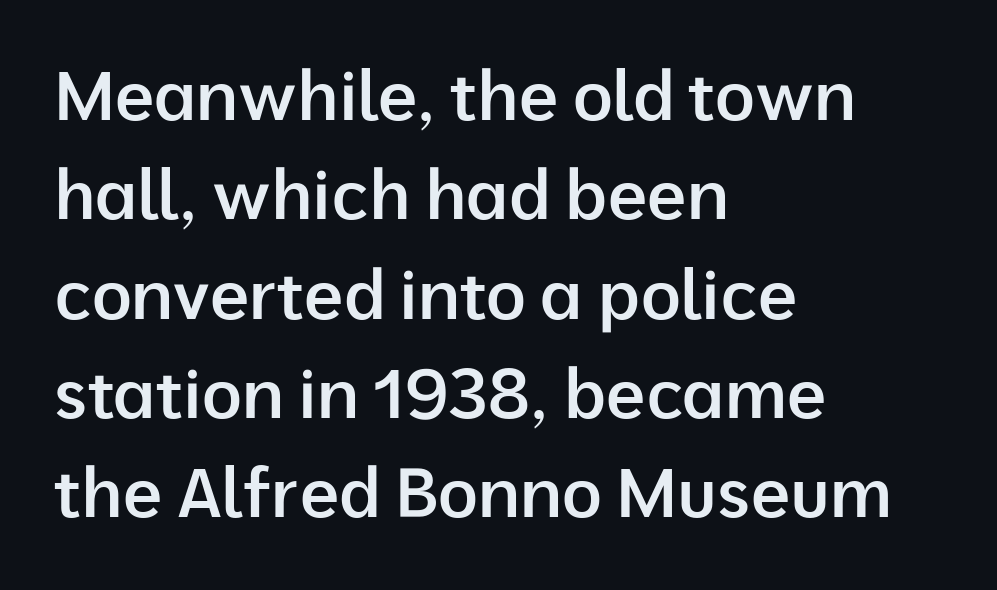
Q: Is the text bold? A: Semi-bold.
Q: Is the text italic (slanted)? A: No, it is upright.
Q: Is the typeface a serif or a sans-serif typeface? A: Sans-serif.
Q: Is the text underlined? A: No.
Q: How is the paragraph aligned? A: Left-aligned.
Q: Is the spacing between letters normal or unusually wide? A: Normal.
Q: Is the spacing between lines tight, normal or loose? A: Normal.
Q: Width (condensed, normal, or wide)? A: Normal.
Q: Stroke contrast? A: Low.
Q: x-height? A: Medium.
Q: Monospaced? A: No.
